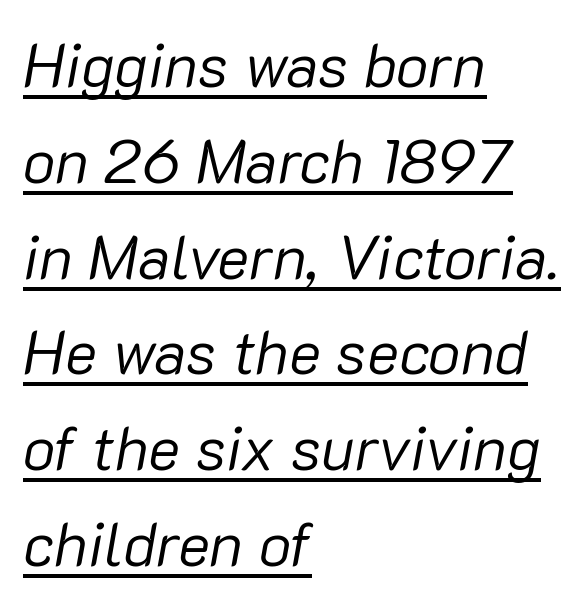
{"italic": "yes", "lean": "right", "slant_degrees": 10, "bold": "no", "weight": "regular", "width": "normal", "stroke_contrast": "low", "x_height": "medium", "monospaced": "no", "underline": "yes", "align": "left", "line_spacing": "normal", "line_spacing_ratio": 1.57, "letter_spacing": "normal", "letter_spacing_em": 0.0, "glyph_px": 61}
